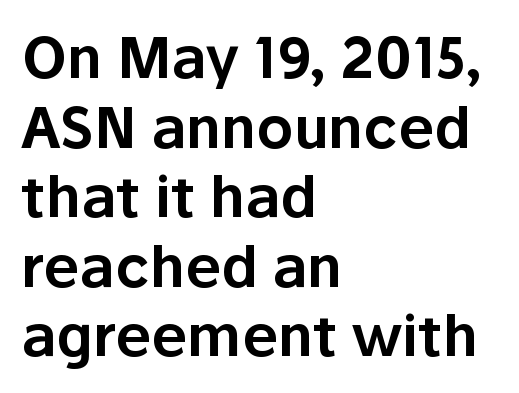
Q: Is the text italic (slanted)? A: No, it is upright.
Q: Is the typeface a serif or a sans-serif typeface? A: Sans-serif.
Q: Is the text underlined? A: No.
Q: How is the paragraph aligned? A: Left-aligned.
Q: Is the spacing between letters normal or unusually wide? A: Normal.
Q: Width (condensed, normal, or wide)? A: Normal.
Q: Stroke contrast? A: Low.
Q: x-height? A: Medium.
Q: Monospaced? A: No.
